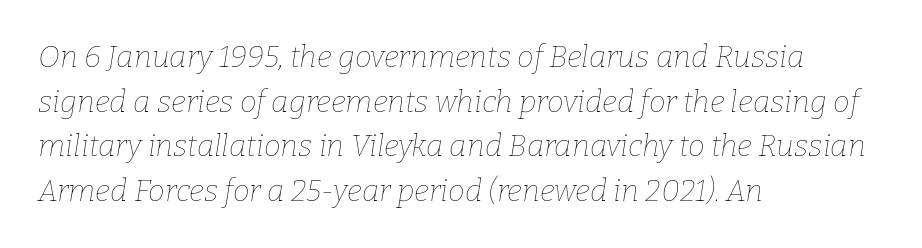
{"italic": "yes", "lean": "right", "slant_degrees": 9, "bold": "no", "weight": "thin", "width": "normal", "stroke_contrast": "low", "x_height": "medium", "monospaced": "no", "underline": "no", "align": "left", "line_spacing": "normal", "line_spacing_ratio": 1.49, "letter_spacing": "normal", "letter_spacing_em": 0.0, "glyph_px": 30}
